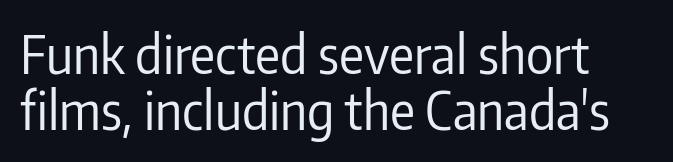
{"serif": "no", "italic": "no", "bold": "no", "weight": "regular", "width": "condensed", "stroke_contrast": "low", "x_height": "medium", "monospaced": "no", "underline": "no", "align": "left", "line_spacing": "tight", "line_spacing_ratio": 1.07, "letter_spacing": "normal", "letter_spacing_em": 0.0, "glyph_px": 52}
